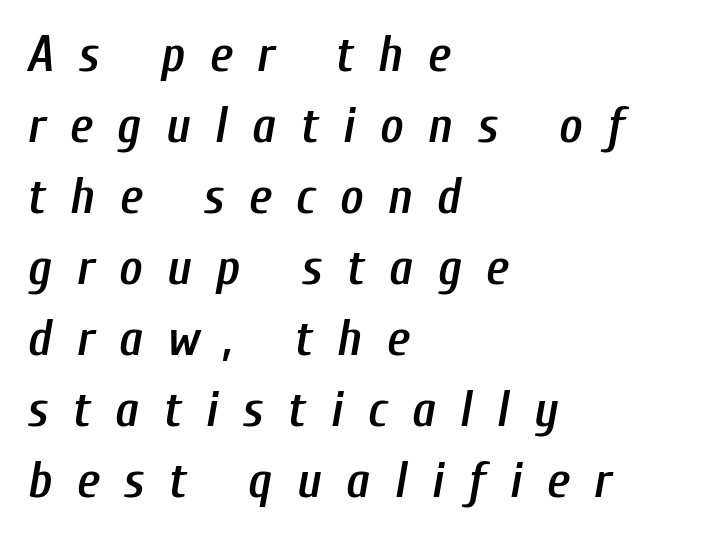
The image shows 50 px semibold, condensed type, italic (leaning right); set left-aligned, normal line spacing (1.42x), unusually wide letter spacing (+0.49 em), not underlined; low stroke contrast and a medium x-height.
